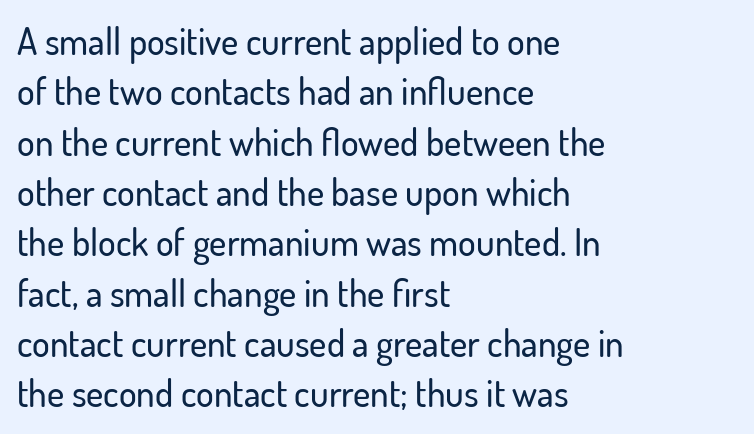
Each new line begins a customary step beneath the previous one. Nothing sits at the stroke ends, so this counts as sans-serif. Bare-footed words on every line. A typesetter would call this proportional, since set widths differ per character. The typesetter chose a ragged-right arrangement here.
